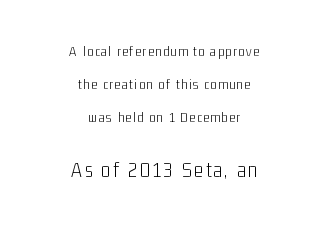
Q: Is the text bold? A: No.
Q: Is the text italic (slanted)? A: No, it is upright.
Q: Is the text underlined? A: No.
Q: How is the paragraph aligned? A: Centered.
Q: Is the spacing between lines tight, normal or loose? A: Loose.
Q: Which block of text is set in a larger size, the first (top) or the second (bottom)? A: The second (bottom) one.
